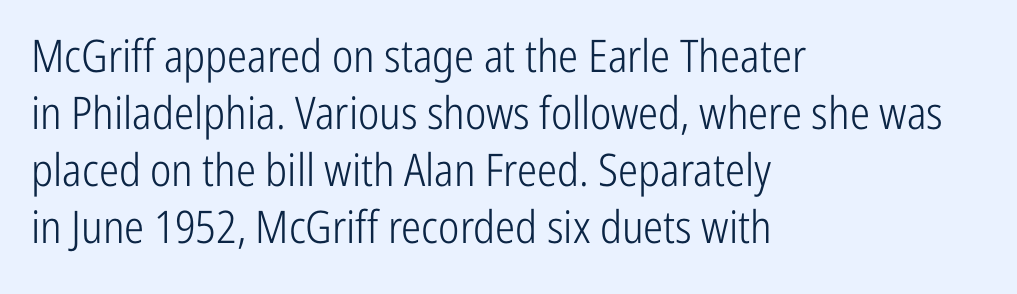
Proportional: the letters do not fall into vertical columns. Serif or sans? Sans — the stroke terminals are bare. On a weight scale, this lands at 450 or below. One glance says typical: line gaps are just what's usual. Italic? Not at all — the glyphs are vertical.
